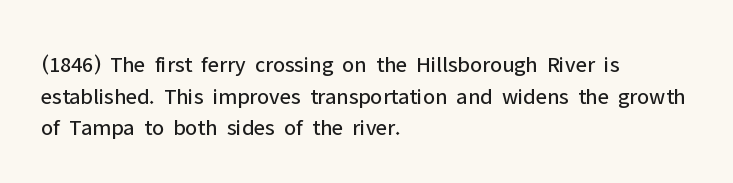
{"italic": "no", "bold": "no", "underline": "no", "align": "left", "line_spacing": "normal", "line_spacing_ratio": 1.37, "letter_spacing": "normal", "letter_spacing_em": 0.0, "glyph_px": 23}
